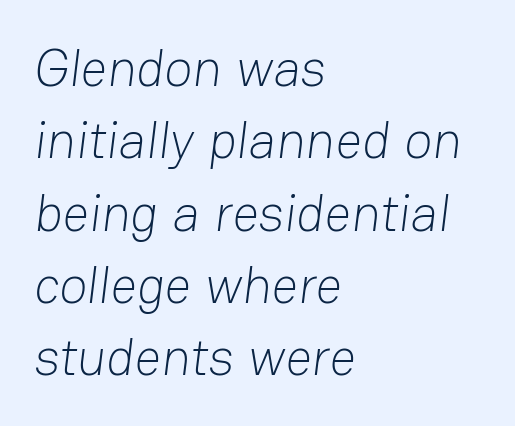
Q: Is the text bold? A: No.
Q: Is the typeface a serif or a sans-serif typeface? A: Sans-serif.
Q: Is the text underlined? A: No.
Q: How is the paragraph aligned? A: Left-aligned.
Q: Is the spacing between letters normal or unusually wide? A: Normal.
Q: Is the spacing between lines tight, normal or loose? A: Normal.
Q: Width (condensed, normal, or wide)? A: Normal.
Q: Stroke contrast? A: Low.
Q: x-height? A: Medium.
Q: Monospaced? A: No.
